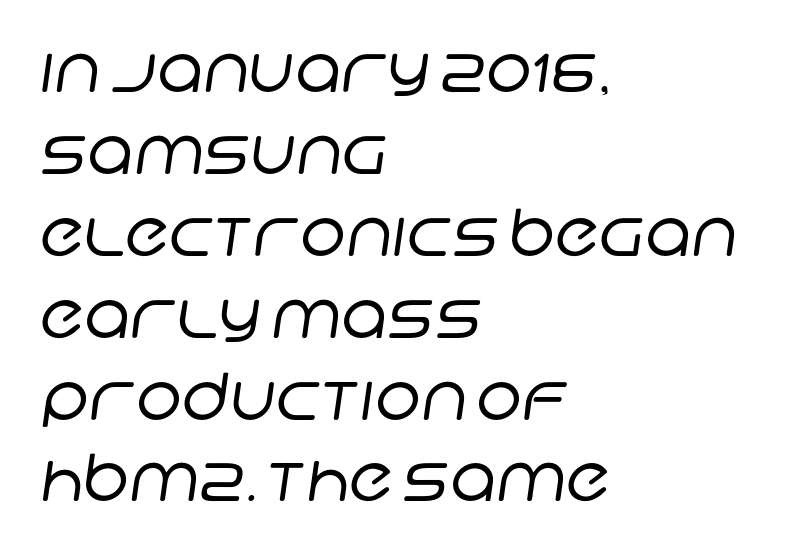
{"serif": "no", "bold": "no", "weight": "regular", "width": "normal", "stroke_contrast": "low", "x_height": "large", "monospaced": "no", "underline": "no", "align": "left", "line_spacing": "normal", "line_spacing_ratio": 1.26, "letter_spacing": "normal", "letter_spacing_em": 0.0, "glyph_px": 65}
